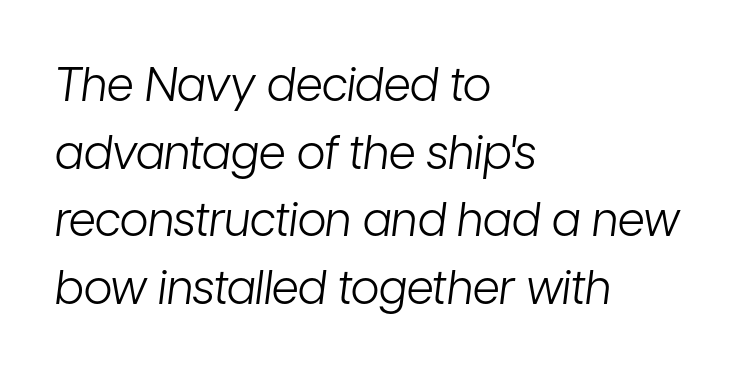
Q: Is the text bold? A: No.
Q: Is the text italic (slanted)? A: Yes, it leans right by about 7 degrees.
Q: Is the text underlined? A: No.
Q: How is the paragraph aligned? A: Left-aligned.
Q: Is the spacing between letters normal or unusually wide? A: Normal.
Q: Is the spacing between lines tight, normal or loose? A: Normal.
Q: Width (condensed, normal, or wide)? A: Condensed.
Q: Stroke contrast? A: Low.
Q: x-height? A: Medium.
Q: Monospaced? A: No.
